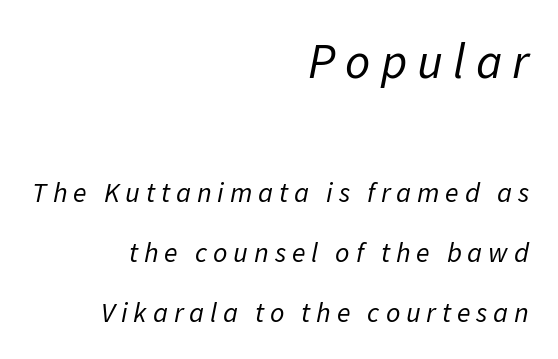
One-word summary of the alignment: right. The type is letterspaced generously, with wide tracking. Stems and bowls with no extra thickness — not bold. The baseline area is clear. Varying glyph widths throughout — classic text-font behaviour.
